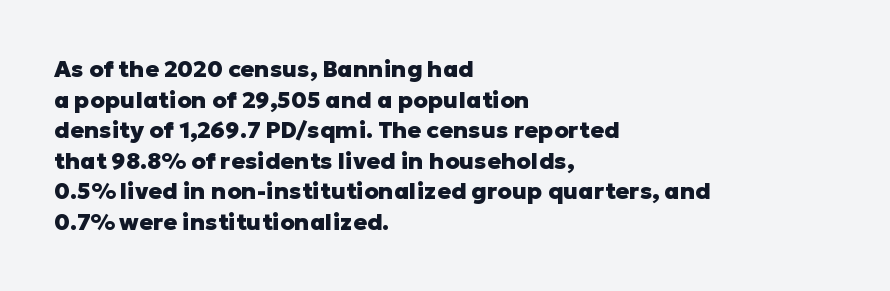
Nobody touched the tracking dial on this one. Heft: maximum for text — a bold. The rendering anchors every line to the left-hand side. The line-height multiplier appears to be the usual default.
